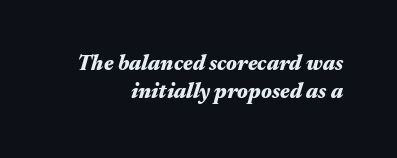
Notice how thick the strokes are: this is what a full bold looks like. Tall strokes in this sample are angled rather than plumb. These lines are set flush right with a ragged left edge. Honestly, the letter spacing is just normal — you wouldn't notice it.
